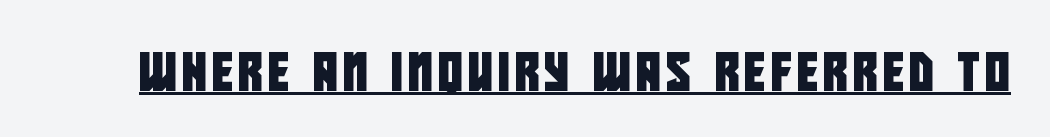
Q: Is the typeface a serif or a sans-serif typeface? A: Sans-serif.
Q: Is the text underlined? A: Yes.
Q: Width (condensed, normal, or wide)? A: Condensed.
Q: Stroke contrast? A: Low.
Q: x-height? A: Large.
Q: Monospaced? A: No.
